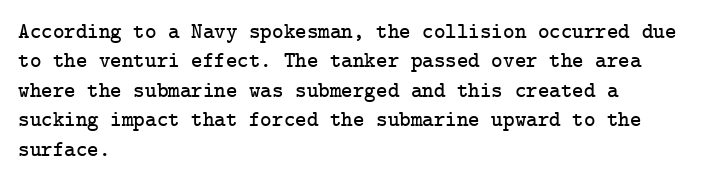
{"italic": "no", "underline": "no", "align": "left", "line_spacing": "normal", "line_spacing_ratio": 1.34, "letter_spacing": "normal", "letter_spacing_em": 0.0, "glyph_px": 22}
